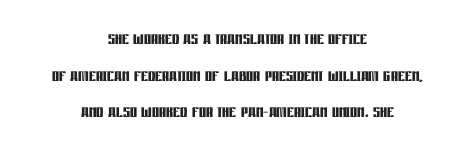
The image shows 22 px bold type, upright; set centered, normal line spacing (1.66x), normal letter spacing, not underlined.
